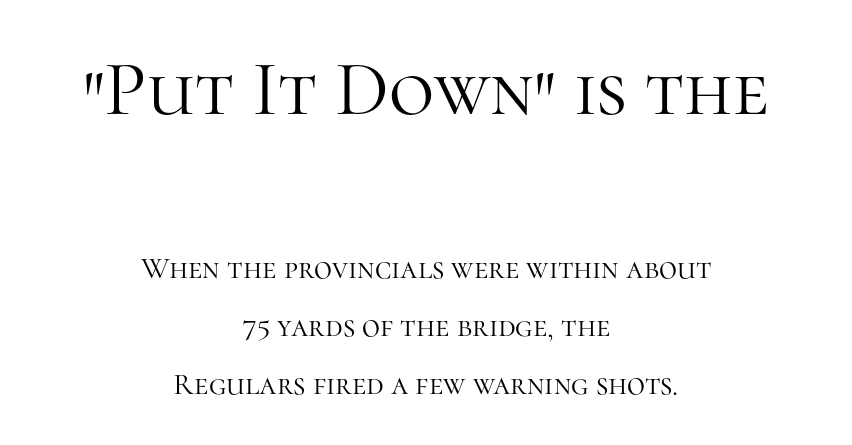
Q: Is the text bold? A: No.
Q: Is the text italic (slanted)? A: No, it is upright.
Q: Is the typeface a serif or a sans-serif typeface? A: Serif.
Q: Is the text underlined? A: No.
Q: How is the paragraph aligned? A: Centered.
Q: Is the spacing between letters normal or unusually wide? A: Normal.
Q: Which block of text is set in a larger size, the first (top) or the second (bottom)? A: The first (top) one.
Q: Width (condensed, normal, or wide)? A: Normal.
Q: Stroke contrast? A: High.
Q: x-height? A: Medium.
Q: Monospaced? A: No.
